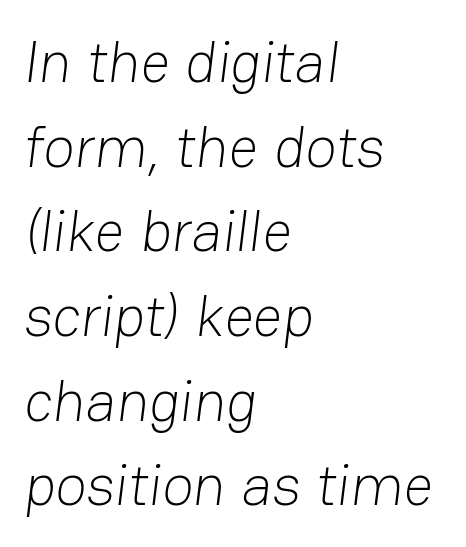
The image shows 58 px light sans-serif type; set left-aligned, normal line spacing (1.46x), normal letter spacing, not underlined; low stroke contrast and a medium x-height.
